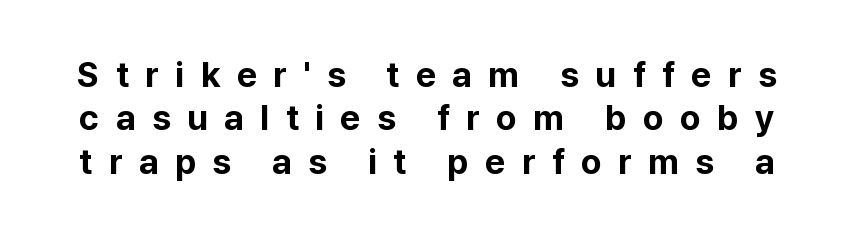
Every letter is thick-stroked: bold, no question. The font's upright variant was chosen for this text. Words appear elongated and porous because spacing is wide. Examine the stroke ends and you'll find no serifs. Descenders hang freely into open space.
